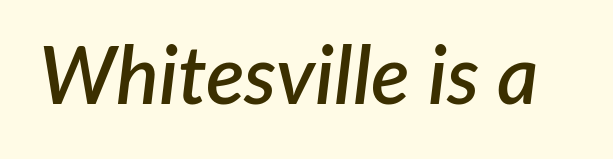
The image shows 80 px semibold type, italic (leaning right); set normal letter spacing, not underlined; low stroke contrast and a medium x-height.
